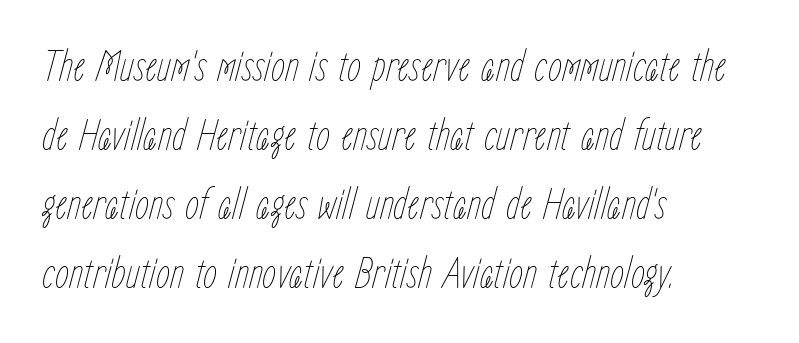
{"italic": "yes", "lean": "right", "slant_degrees": 15, "bold": "no", "weight": "thin", "width": "condensed", "stroke_contrast": "low", "x_height": "medium", "monospaced": "no", "underline": "no", "align": "left", "line_spacing": "normal", "line_spacing_ratio": 1.53, "letter_spacing": "normal", "letter_spacing_em": 0.0, "glyph_px": 45}
